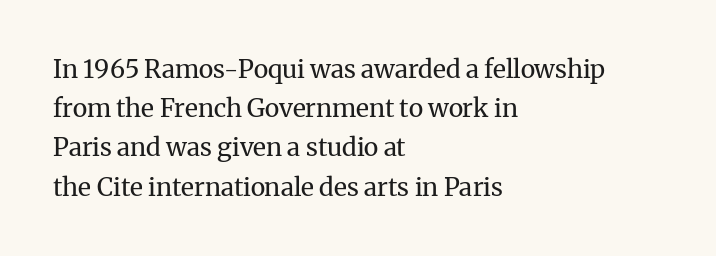
Is this a heavy cut? Hardly; it is regular or lighter. In CSS terms this would be text-align: left. Words appear dense and cohesive because spacing is normal. The gap between lines stays unmarked. Reading down the column, the eye jumps a familiar distance to each next line. This is roman type, the default non-slanted kind.
